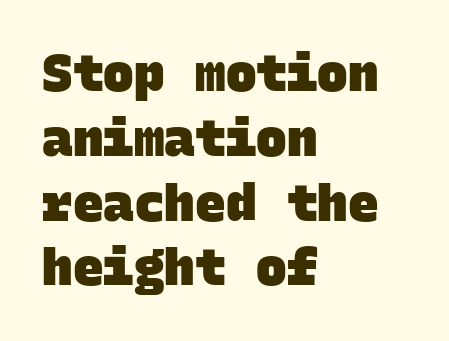
{"serif": "no", "bold": "yes", "weight": "heavy", "width": "normal", "stroke_contrast": "low", "x_height": "large", "monospaced": "yes", "underline": "no", "align": "left", "line_spacing": "normal", "line_spacing_ratio": 1.27, "letter_spacing": "normal", "letter_spacing_em": 0.0, "glyph_px": 51}
